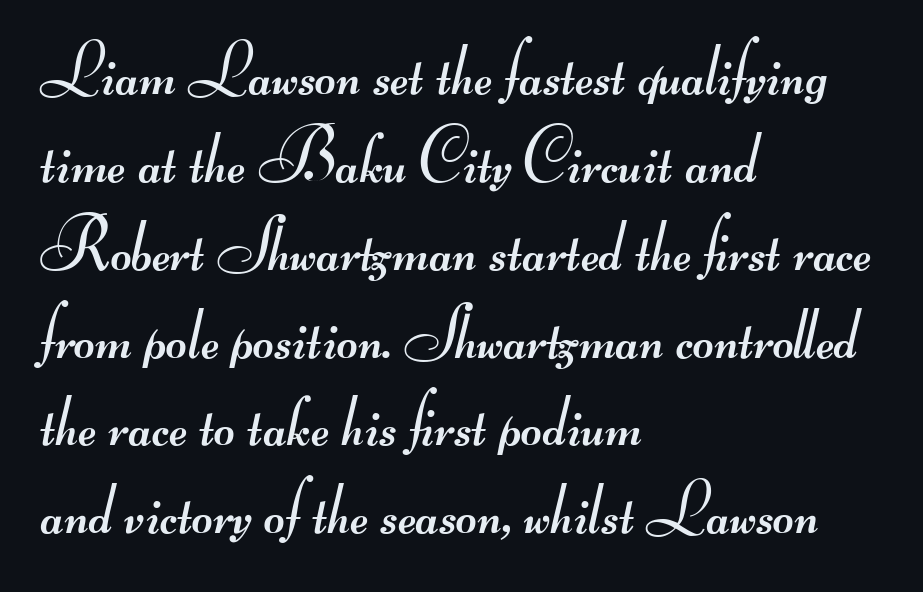
Q: Is the text bold? A: No.
Q: Is the typeface a serif or a sans-serif typeface? A: Sans-serif.
Q: Is the text underlined? A: No.
Q: How is the paragraph aligned? A: Left-aligned.
Q: Is the spacing between letters normal or unusually wide? A: Normal.
Q: Width (condensed, normal, or wide)? A: Wide.
Q: Stroke contrast? A: Medium.
Q: Monospaced? A: No.
